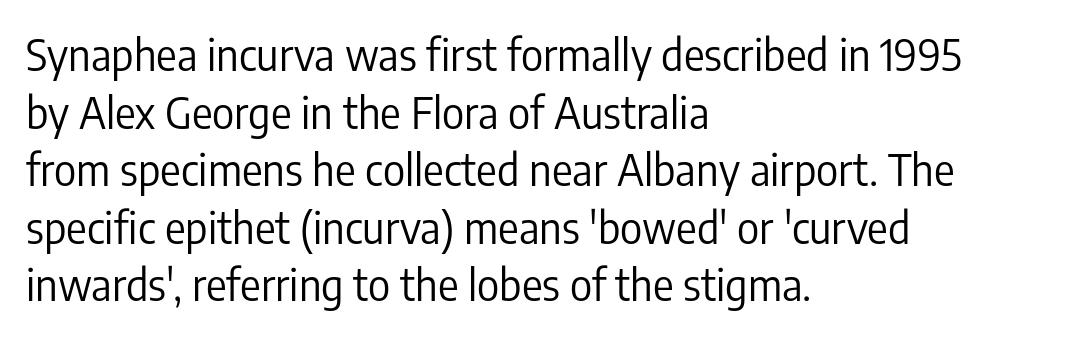
{"serif": "no", "italic": "no", "bold": "no", "weight": "regular", "width": "condensed", "stroke_contrast": "low", "x_height": "medium", "monospaced": "no", "underline": "no", "align": "left", "line_spacing": "normal", "line_spacing_ratio": 1.34, "letter_spacing": "normal", "letter_spacing_em": 0.0, "glyph_px": 43}
